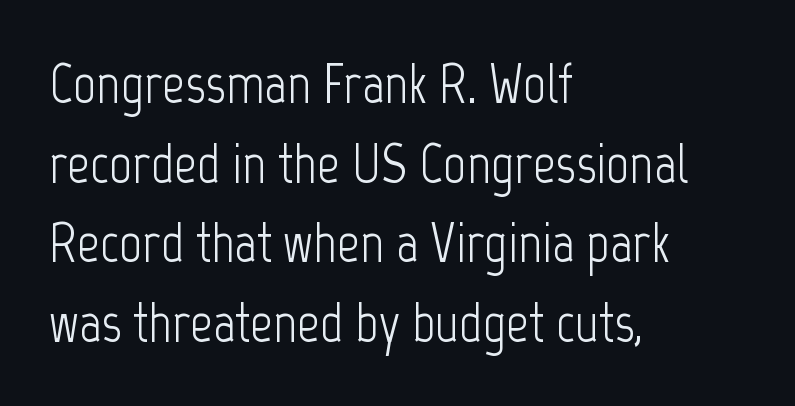
Words appear dense and cohesive because spacing is normal. Notice how descenders clear the ascenders below comfortably — that's standard leading. Short and long lines alike share a common starting point at left. The specimen reads as upright at a glance.
